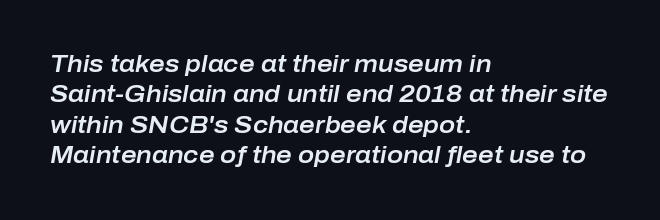
The letters sit at their default tracking, neither squeezed nor spread. Leftover space on each line is placed entirely after the last word. Reading down the column, the eye jumps a familiar distance to each next line. Just letters on the line, the space beneath them empty. The whole block is typeset with a tilt.
